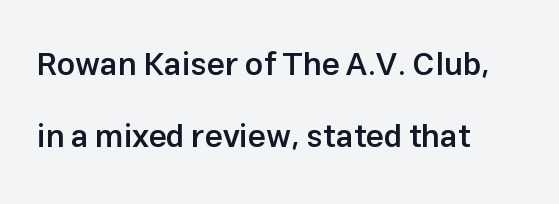
What kind of face is this? One without serifs — a sans. Firm but not heavy-handed strokes: this text is semibold. The passage shown is typed in a proportional face where columns would drift. Reading down the block, your eye returns to a fixed left position each line. The axis of the letterforms is exactly vertical. How would I describe the line gaps? Wide and relaxed.
